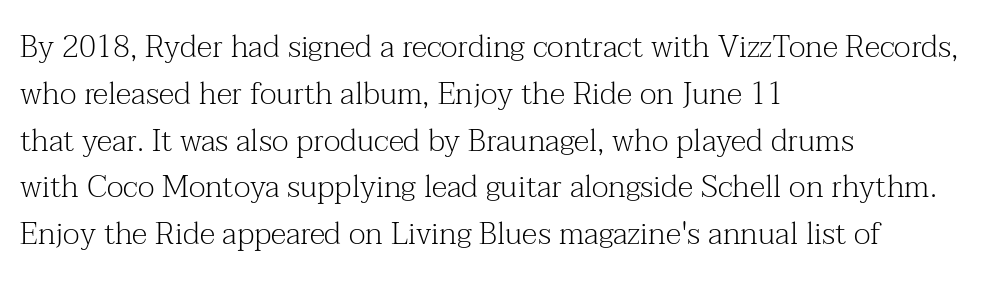
{"serif": "yes", "italic": "no", "bold": "no", "weight": "light", "width": "normal", "stroke_contrast": "medium", "x_height": "medium", "monospaced": "no", "underline": "no", "align": "left", "line_spacing": "normal", "line_spacing_ratio": 1.51, "letter_spacing": "normal", "letter_spacing_em": 0.0, "glyph_px": 31}
